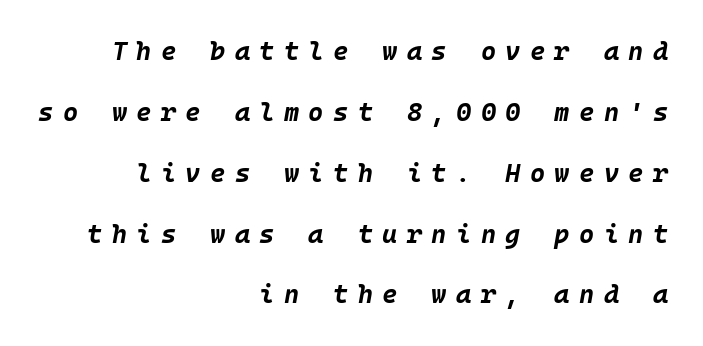
The image shows 26 px bold type, italic (leaning right); set right-aligned, loose line spacing (2.34x), unusually wide letter spacing (+0.36 em), not underlined.
